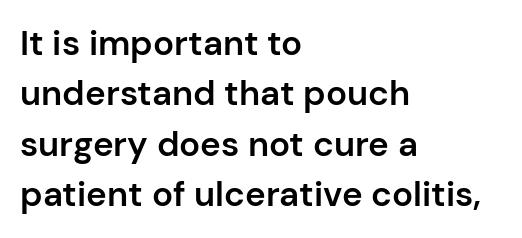
The image shows 35 px semibold sans-serif type, upright; set left-aligned, normal line spacing (1.44x), normal letter spacing, not underlined; low stroke contrast and a medium x-height.
